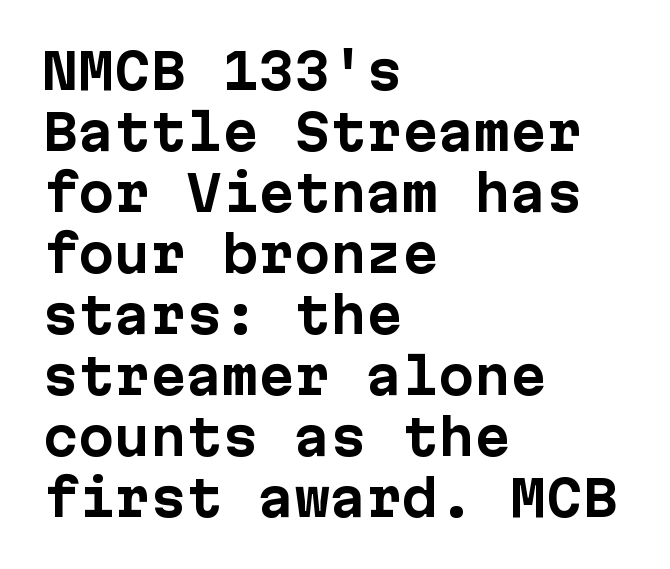
The image shows 48 px bold sans-serif type, upright; set left-aligned, normal line spacing (1.27x), normal letter spacing, not underlined; low stroke contrast and a medium x-height.
